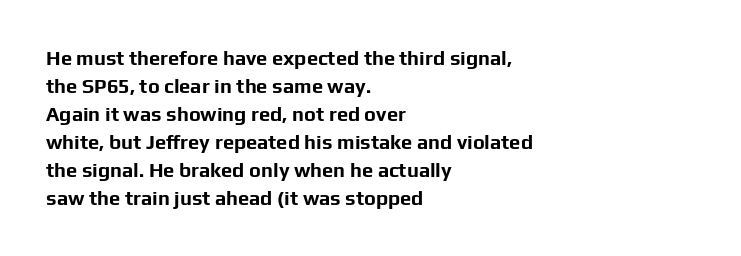
Its strokes are broad and dark, the hallmark of bold type. Plain, unruled lines of type. The paragraph shown leans on its left margin. Reading down the column, the eye jumps a familiar distance to each next line. Vertical strokes here are truly vertical.
